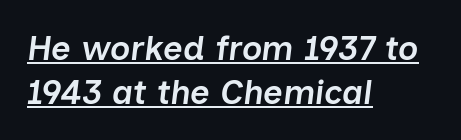
{"italic": "yes", "lean": "right", "slant_degrees": 7, "bold": "semi", "weight": "semibold", "width": "normal", "stroke_contrast": "low", "x_height": "medium", "monospaced": "no", "underline": "yes", "align": "left", "line_spacing": "normal", "line_spacing_ratio": 1.28, "letter_spacing": "normal", "letter_spacing_em": 0.0, "glyph_px": 34}
